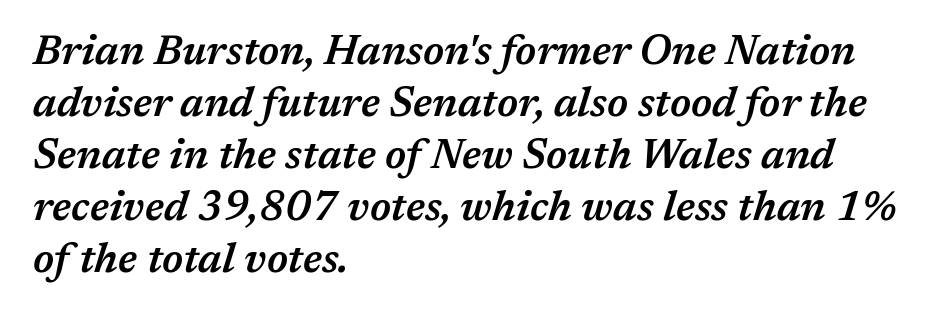
Looks like regular typesetting: each glyph gets only the width it needs. Every letter is mildly thick-stroked: semibold rather than bold. Style check: oblique. Check under the words: just untouched page.
